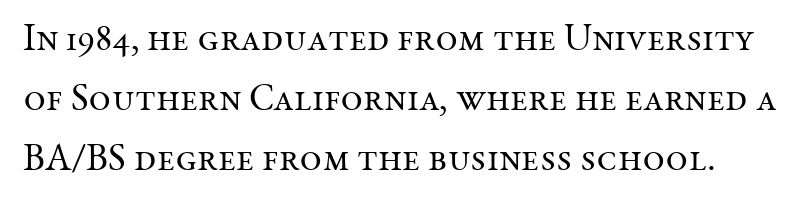
{"serif": "yes", "italic": "no", "bold": "no", "weight": "regular", "width": "normal", "stroke_contrast": "medium", "x_height": "medium", "monospaced": "no", "underline": "no", "line_spacing": "normal", "line_spacing_ratio": 1.58, "letter_spacing": "normal", "letter_spacing_em": 0.0, "glyph_px": 38}
